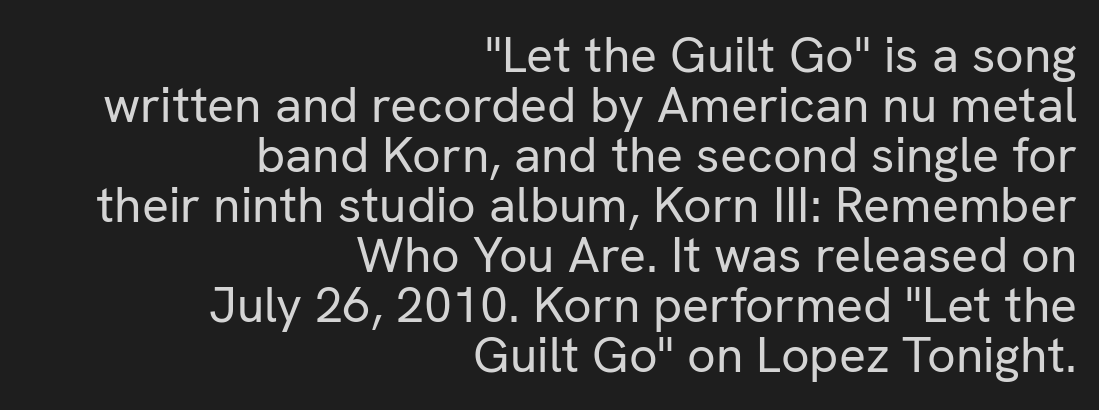
The image shows 50 px regular-weight sans-serif type, upright; set right-aligned, tight line spacing (1.0x), normal letter spacing, not underlined; low stroke contrast and a medium x-height.
